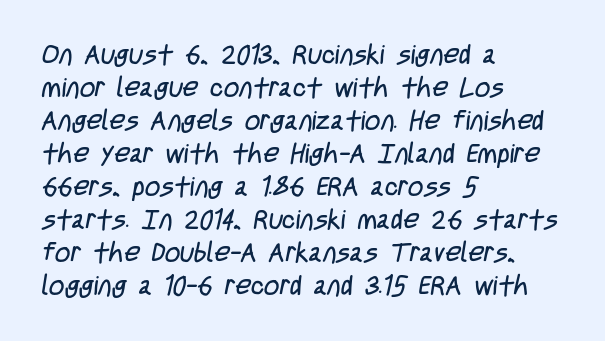
{"bold": "no", "underline": "no", "align": "left", "line_spacing_ratio": 1.22, "letter_spacing": "normal", "letter_spacing_em": 0.0, "glyph_px": 27}
